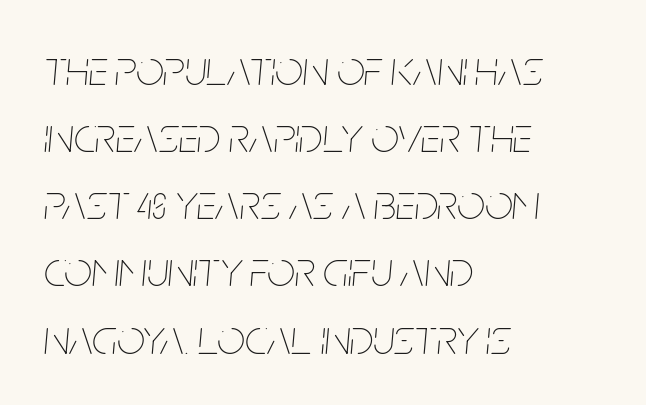
Weight: in the light-to-regular range. This rendering features lettering with no underline. Students, observe: this is what conventionally led text looks like. If you drew a line through each stem, it would be angled. You could call the tracking neutral — neither tight nor loose.
